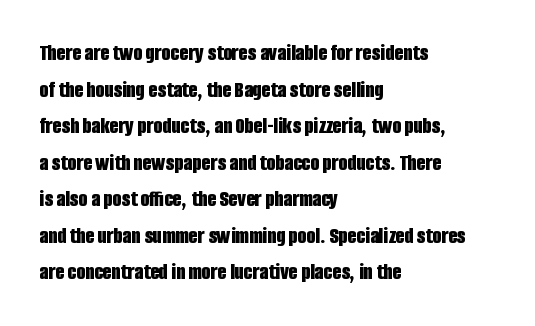
{"italic": "no", "bold": "yes", "underline": "no", "align": "left", "line_spacing": "normal", "line_spacing_ratio": 1.59, "letter_spacing": "normal", "letter_spacing_em": 0.0, "glyph_px": 23}
